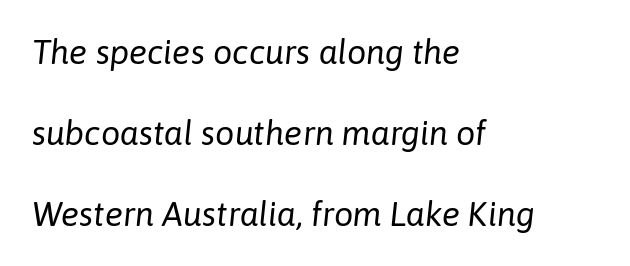
The image shows 34 px regular-weight type, italic (leaning right); set left-aligned, loose line spacing (2.38x), normal letter spacing, not underlined; low stroke contrast and a medium x-height.
